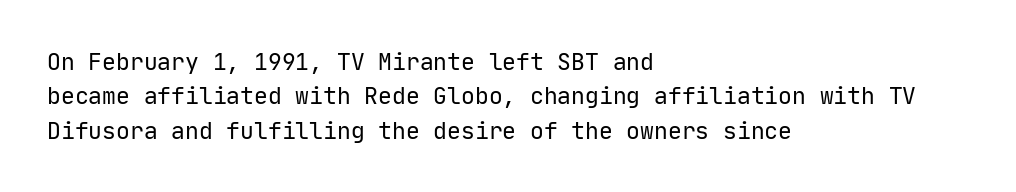
{"italic": "no", "bold": "no", "underline": "no", "align": "left", "line_spacing": "normal", "line_spacing_ratio": 1.5, "letter_spacing": "normal", "letter_spacing_em": 0.0, "glyph_px": 23}
